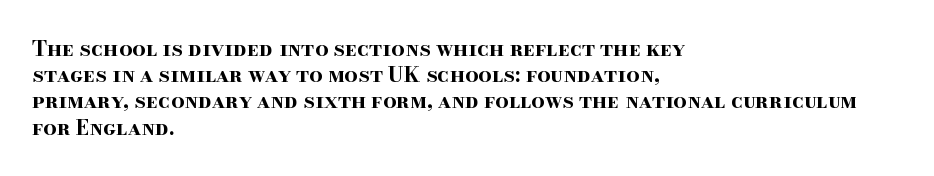
Does the weight exceed regular? Yes, all the way to bold. A typesetter would mark this as roman, not italic. The glyphs are unaccompanied by any horizontal stroke below them. Interline gaps are of average width in this sample. The horizontal fit of the characters is conventional and even.
